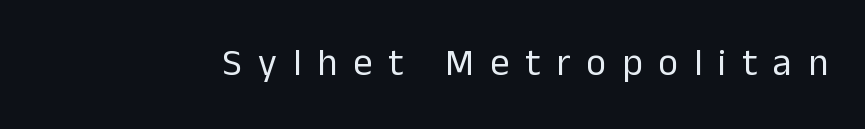
Every character sits straight up, as roman type does. Examine the stroke ends and you'll find no serifs. Substantial extra tracking has been applied to these lines. Heaviness? Minimal to ordinary, like unemphasized prose.
